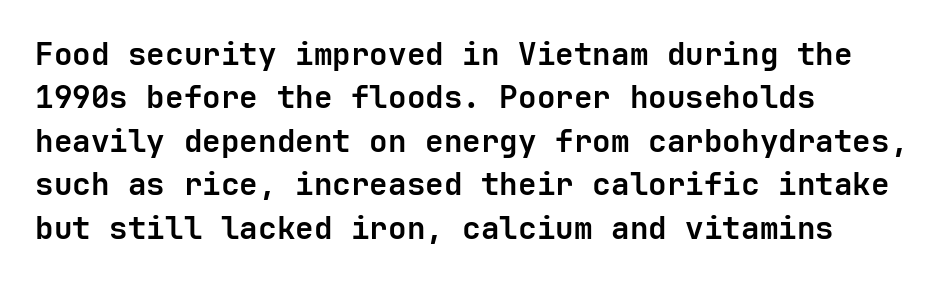
Q: Is the text bold? A: Yes.
Q: Is the text italic (slanted)? A: No, it is upright.
Q: Is the typeface a serif or a sans-serif typeface? A: Sans-serif.
Q: Is the text underlined? A: No.
Q: How is the paragraph aligned? A: Left-aligned.
Q: Is the spacing between letters normal or unusually wide? A: Normal.
Q: Is the spacing between lines tight, normal or loose? A: Normal.
Q: Width (condensed, normal, or wide)? A: Normal.
Q: Stroke contrast? A: Low.
Q: x-height? A: Medium.
